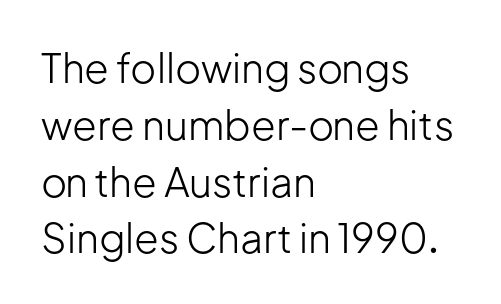
Q: Is the text bold? A: No.
Q: Is the text italic (slanted)? A: No, it is upright.
Q: Is the typeface a serif or a sans-serif typeface? A: Sans-serif.
Q: Is the text underlined? A: No.
Q: How is the paragraph aligned? A: Left-aligned.
Q: Is the spacing between letters normal or unusually wide? A: Normal.
Q: Is the spacing between lines tight, normal or loose? A: Normal.
Q: Width (condensed, normal, or wide)? A: Normal.
Q: Stroke contrast? A: Low.
Q: x-height? A: Medium.
Q: Monospaced? A: No.
